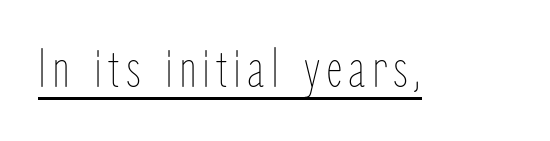
{"italic": "no", "bold": "no", "weight": "thin", "width": "condensed", "stroke_contrast": "low", "x_height": "medium", "monospaced": "no", "underline": "yes", "glyph_px": 57}
